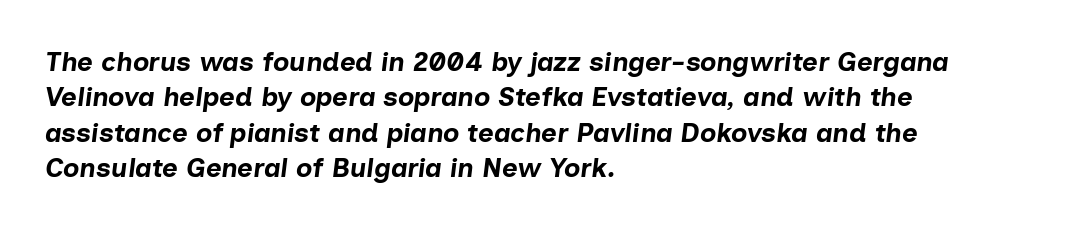
Q: Is the text bold? A: Yes.
Q: Is the text italic (slanted)? A: Yes, it leans right by about 7 degrees.
Q: Is the text underlined? A: No.
Q: How is the paragraph aligned? A: Left-aligned.
Q: Is the spacing between letters normal or unusually wide? A: Normal.
Q: Is the spacing between lines tight, normal or loose? A: Normal.
